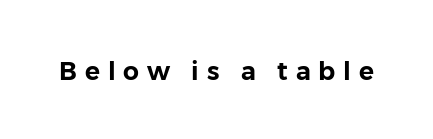
The image shows 25 px text type, upright; set unusually wide letter spacing (+0.31 em), not underlined.
